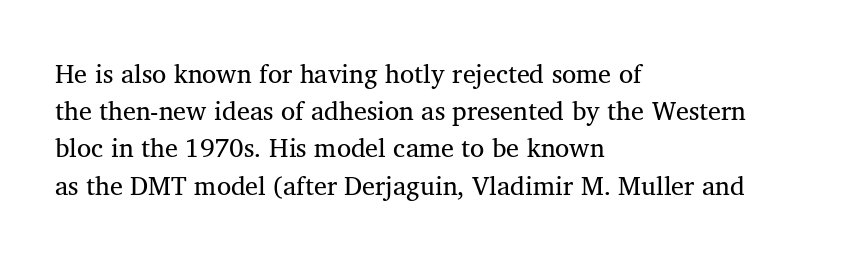
{"bold": "no", "underline": "no", "align": "left", "line_spacing": "normal", "line_spacing_ratio": 1.43, "letter_spacing": "normal", "letter_spacing_em": 0.0, "glyph_px": 26}
